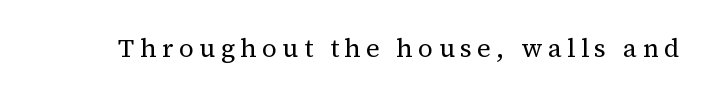
The image shows 26 px text type, upright; set unusually wide letter spacing (+0.21 em), not underlined.
